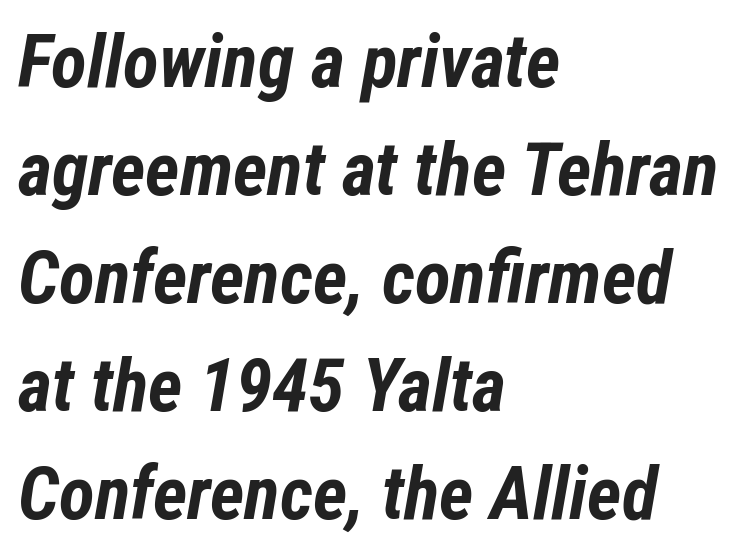
The image shows 74 px bold, condensed type, italic (leaning right); set left-aligned, normal line spacing (1.46x), normal letter spacing, not underlined; low stroke contrast and a medium x-height.
